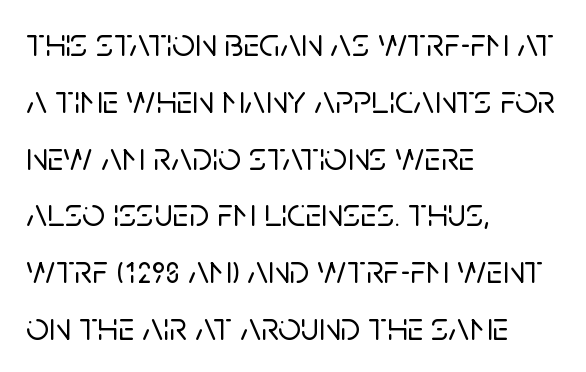
{"serif": "no", "italic": "no", "width": "normal", "stroke_contrast": "low", "x_height": "large", "monospaced": "no", "underline": "no", "align": "left", "line_spacing": "normal", "line_spacing_ratio": 1.42, "letter_spacing": "normal", "letter_spacing_em": 0.0, "glyph_px": 40}
